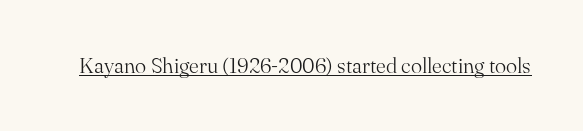
{"italic": "no", "bold": "no", "underline": "yes", "letter_spacing": "normal", "letter_spacing_em": 0.0, "glyph_px": 21}
